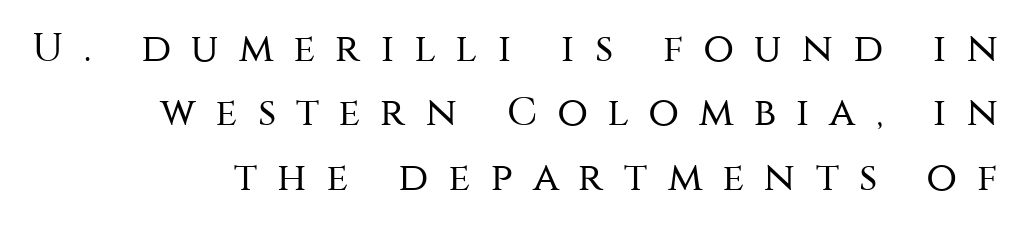
Q: Is the text bold? A: No.
Q: Is the text italic (slanted)? A: No, it is upright.
Q: Is the typeface a serif or a sans-serif typeface? A: Sans-serif.
Q: Is the text underlined? A: No.
Q: How is the paragraph aligned? A: Right-aligned.
Q: Is the spacing between letters normal or unusually wide? A: Unusually wide.
Q: Is the spacing between lines tight, normal or loose? A: Normal.
Q: Width (condensed, normal, or wide)? A: Normal.
Q: Stroke contrast? A: Medium.
Q: x-height? A: Large.
Q: Monospaced? A: No.
